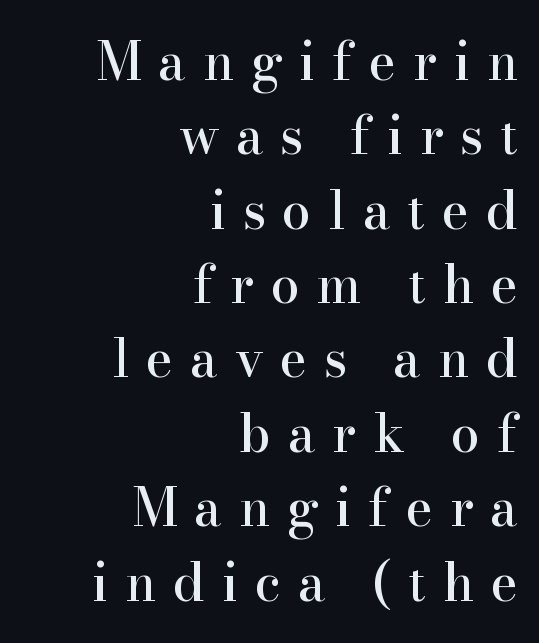
{"serif": "yes", "italic": "no", "width": "normal", "stroke_contrast": "high", "x_height": "small", "monospaced": "no", "underline": "no", "align": "right", "line_spacing": "normal", "line_spacing_ratio": 1.43, "letter_spacing": "wide", "letter_spacing_em": 0.32, "glyph_px": 52}
